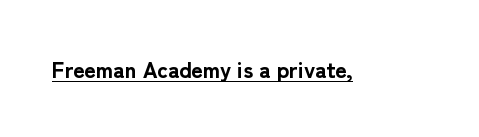
{"italic": "no", "bold": "yes", "underline": "yes", "letter_spacing": "normal", "letter_spacing_em": 0.0, "glyph_px": 22}
